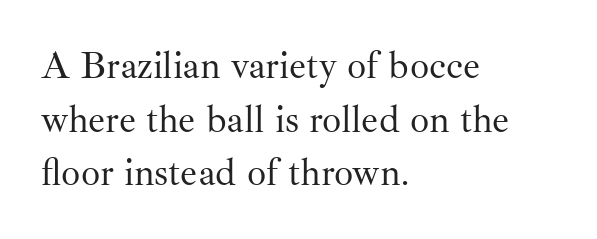
{"serif": "yes", "italic": "no", "bold": "no", "weight": "regular", "width": "normal", "stroke_contrast": "medium", "x_height": "small", "monospaced": "no", "underline": "no", "align": "left", "line_spacing": "normal", "line_spacing_ratio": 1.41, "letter_spacing": "normal", "letter_spacing_em": 0.0, "glyph_px": 38}
